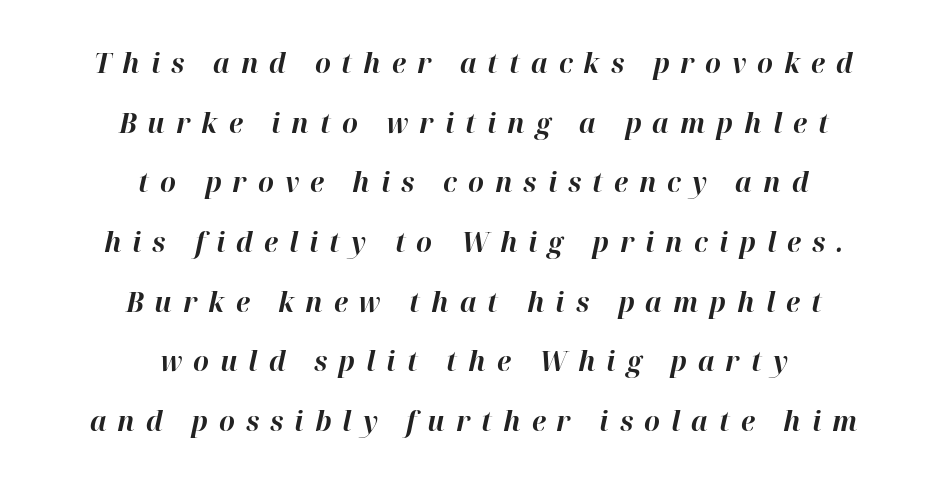
The image shows 28 px bold type, italic (leaning right); set centered, loose line spacing (2.13x), unusually wide letter spacing (+0.39 em), not underlined; high stroke contrast and a medium x-height.
